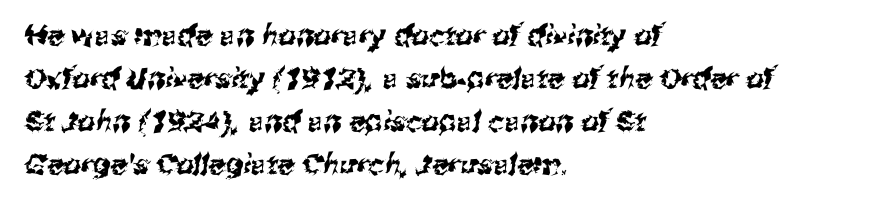
This sample keeps an unexceptional amount of space between lines. Are there feet on the stems? There aren't — it's a sans. Teacher's note: observe the even left margin — that is flush-left alignment. The type is set solid horizontally, with unmodified tracking. Decoration check: the copy has no underline. Is this a fixed-width face? No — the glyphs have proportional, varying widths.
